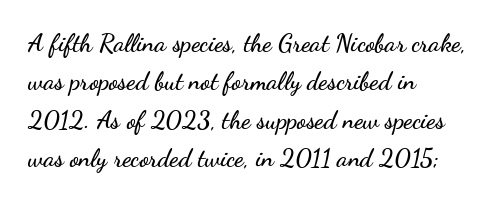
The image shows 25 px text type; set left-aligned, normal line spacing (1.54x), normal letter spacing, not underlined.
